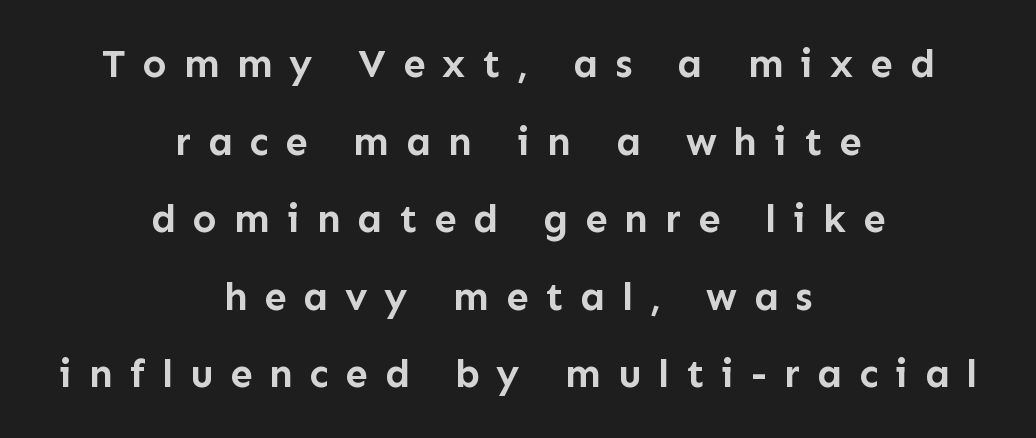
Q: Is the text bold? A: Yes.
Q: Is the text italic (slanted)? A: No, it is upright.
Q: Is the typeface a serif or a sans-serif typeface? A: Sans-serif.
Q: Is the text underlined? A: No.
Q: How is the paragraph aligned? A: Centered.
Q: Is the spacing between letters normal or unusually wide? A: Unusually wide.
Q: Is the spacing between lines tight, normal or loose? A: Loose.
Q: Width (condensed, normal, or wide)? A: Normal.
Q: Stroke contrast? A: Low.
Q: x-height? A: Medium.
Q: Monospaced? A: No.
